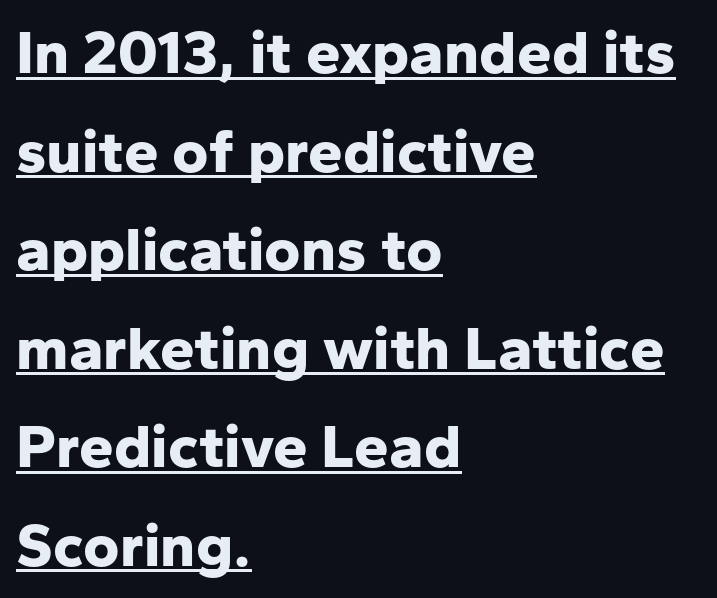
Visually the block forms a straight wall on the left and a jagged coastline on the right. There is no visible air inserted between adjacent glyphs. Spacing verdict: proportional, widths tailored to each character. If you measured baseline to baseline, you'd find a middling distance.
